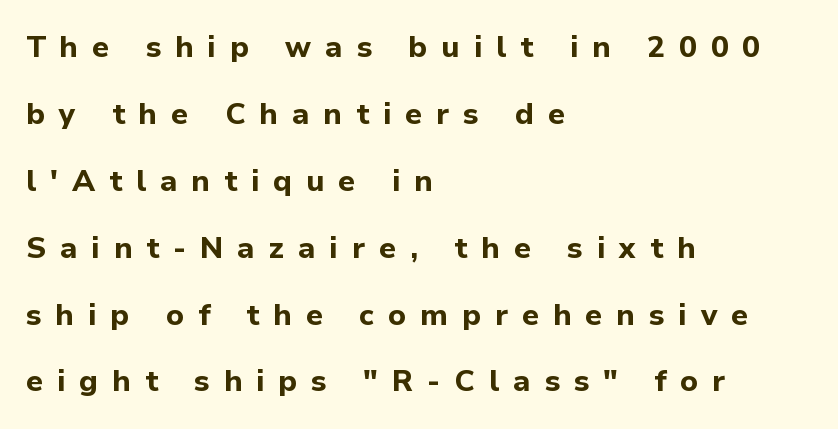
Just letters on the line, the space beneath them empty. Stroke terminals: plain, sans-serif. Do the letters lean? They stand straight. These lines stack with their left ends in a neat column.
